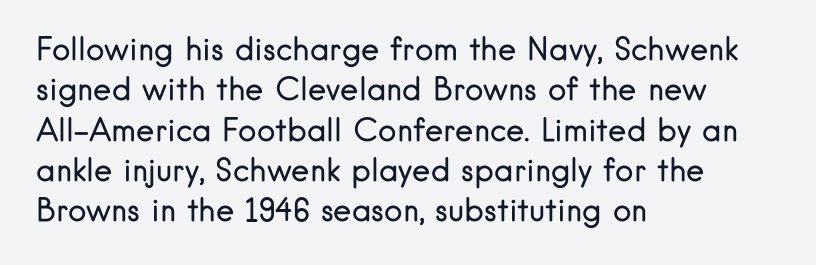
The image shows 31 px regular-weight sans-serif type, upright; set left-aligned, normal line spacing (1.3x), normal letter spacing, not underlined; low stroke contrast and a small x-height.
